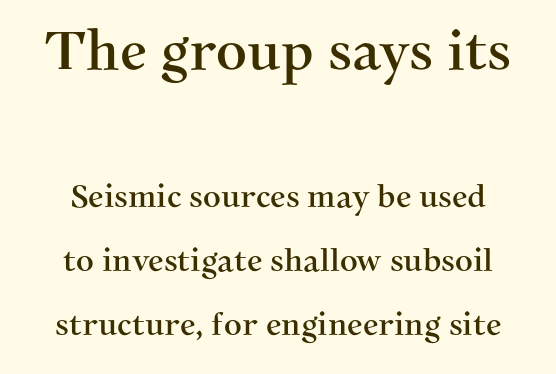
Q: Is the text italic (slanted)? A: No, it is upright.
Q: Is the typeface a serif or a sans-serif typeface? A: Serif.
Q: Is the text underlined? A: No.
Q: Is the spacing between letters normal or unusually wide? A: Normal.
Q: Is the spacing between lines tight, normal or loose? A: Loose.
Q: Which block of text is set in a larger size, the first (top) or the second (bottom)? A: The first (top) one.
Q: Width (condensed, normal, or wide)? A: Normal.
Q: Stroke contrast? A: Medium.
Q: x-height? A: Medium.
Q: Monospaced? A: No.
